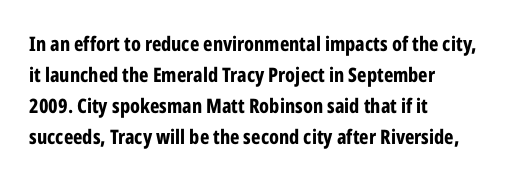
This is heavy type, rendered in bold. No extra tracking has been applied to these lines. The lines in this sample share a left origin and differ only in where they stop. A typesetter would call this leading conventional body-copy spacing. The typography opts for an upright posture over an oblique one. No word sits above an underline.
